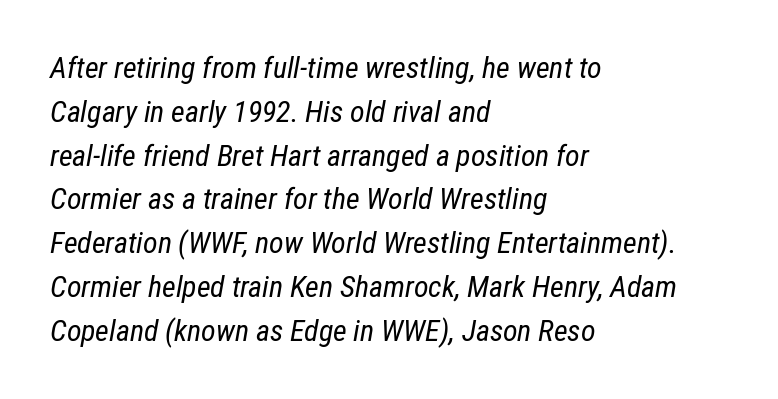
The image shows 30 px regular-weight, condensed type, italic (leaning right); set left-aligned, normal line spacing (1.46x), normal letter spacing, not underlined; low stroke contrast and a medium x-height.
